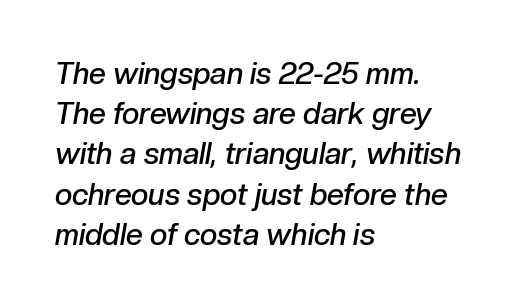
{"italic": "yes", "lean": "right", "slant_degrees": 10, "bold": "semi", "weight": "semibold", "width": "normal", "stroke_contrast": "low", "x_height": "medium", "monospaced": "no", "underline": "no", "align": "left", "line_spacing": "normal", "line_spacing_ratio": 1.34, "letter_spacing": "normal", "letter_spacing_em": 0.0, "glyph_px": 30}
